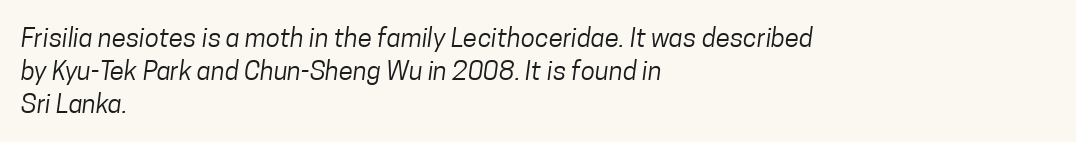
Q: Is the text bold? A: No.
Q: Is the text underlined? A: No.
Q: How is the paragraph aligned? A: Left-aligned.
Q: Is the spacing between letters normal or unusually wide? A: Normal.
Q: Is the spacing between lines tight, normal or loose? A: Normal.
